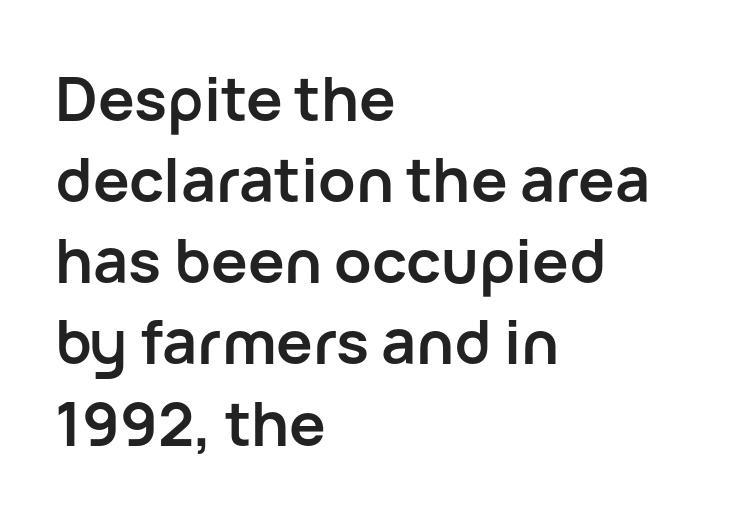
Q: Is the text bold? A: Yes.
Q: Is the text italic (slanted)? A: No, it is upright.
Q: Is the typeface a serif or a sans-serif typeface? A: Sans-serif.
Q: Is the text underlined? A: No.
Q: How is the paragraph aligned? A: Left-aligned.
Q: Is the spacing between letters normal or unusually wide? A: Normal.
Q: Is the spacing between lines tight, normal or loose? A: Normal.
Q: Width (condensed, normal, or wide)? A: Normal.
Q: Stroke contrast? A: Low.
Q: x-height? A: Medium.
Q: Monospaced? A: No.
